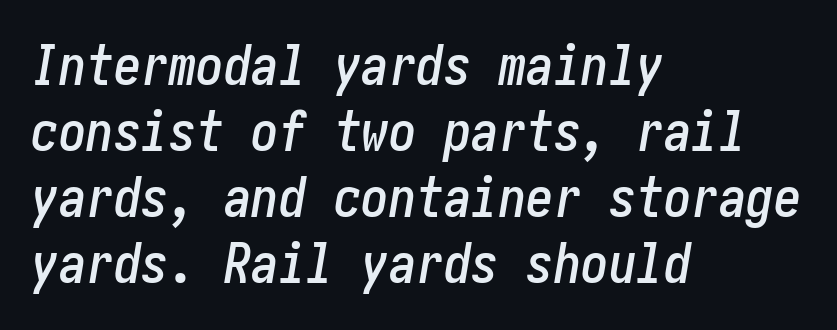
{"italic": "yes", "lean": "right", "slant_degrees": 10, "width": "condensed", "stroke_contrast": "low", "x_height": "medium", "underline": "no", "align": "left", "line_spacing_ratio": 1.2, "letter_spacing": "normal", "letter_spacing_em": 0.0, "glyph_px": 55}
